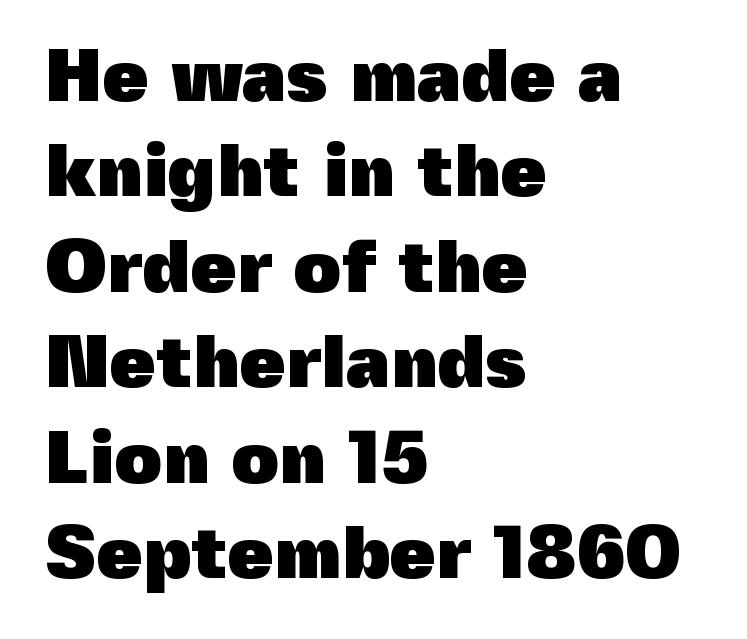
The face used here is rendered with its standard letterfit. Characters remain perfectly vertical along every line. Rule under the text: the space is simply empty. Each letter keeps its own natural width here, so spacing adapts to shape.
